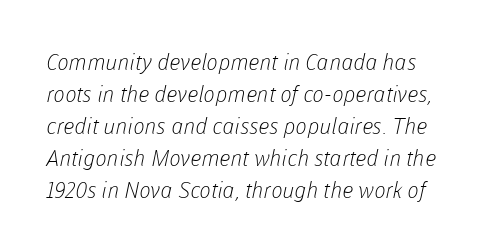
{"bold": "no", "underline": "no", "line_spacing": "normal", "line_spacing_ratio": 1.45, "letter_spacing": "normal", "letter_spacing_em": 0.0, "glyph_px": 22}
